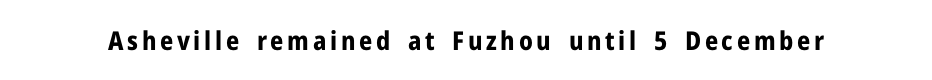
Heavy, bold letterforms. Tall strokes in this sample are plumb rather than angled. The strip under each line holds only bare page.
